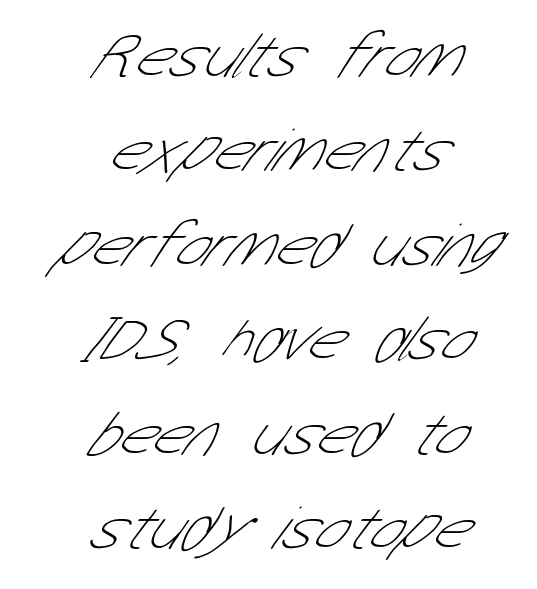
Q: Is the text bold? A: No.
Q: Is the typeface a serif or a sans-serif typeface? A: Sans-serif.
Q: Is the text underlined? A: No.
Q: How is the paragraph aligned? A: Centered.
Q: Is the spacing between letters normal or unusually wide? A: Normal.
Q: Is the spacing between lines tight, normal or loose? A: Normal.
Q: Width (condensed, normal, or wide)? A: Condensed.
Q: Stroke contrast? A: Low.
Q: x-height? A: Medium.
Q: Monospaced? A: No.
